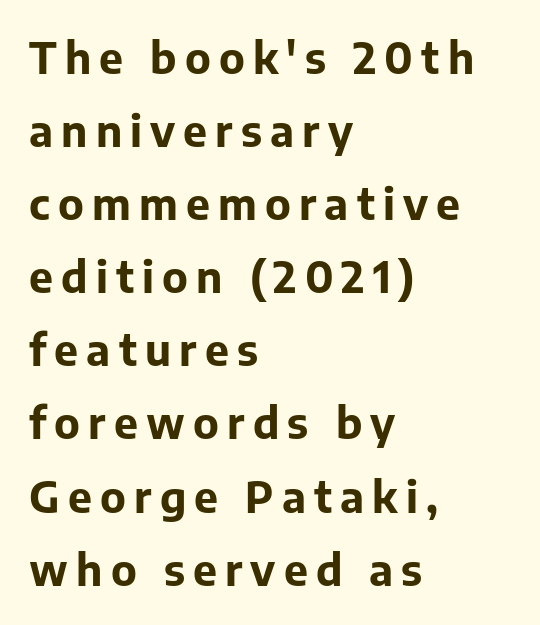
Classification — sans serif. This is roman type, the default non-slanted kind. Think of a printed novel: that variable character pitch is what you see here. The passage shown stacks its lines at a standard gap. Descenders are the only things crossing below the line.
